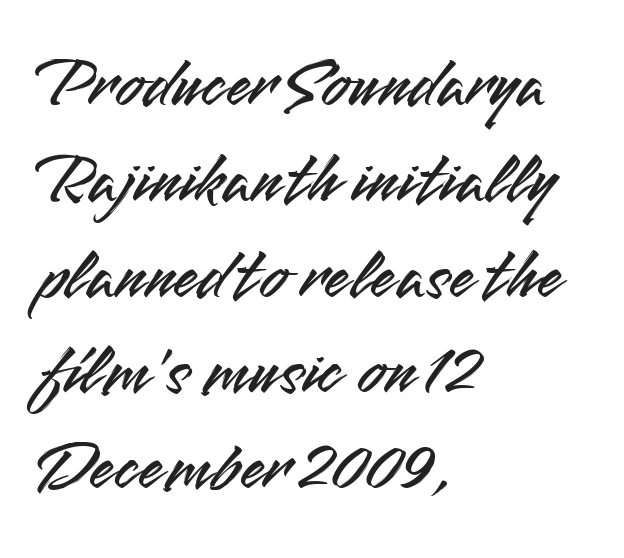
What kind of face is this? One without serifs — a sans. Clear beneath every line of the passage. Regular leading. The type is set solid horizontally, with unmodified tracking.
